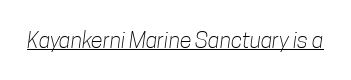
The passage shown is underscored from start to finish. Nobody touched the tracking dial on this one. No letter is thick-stroked: the sample isn't bold.
